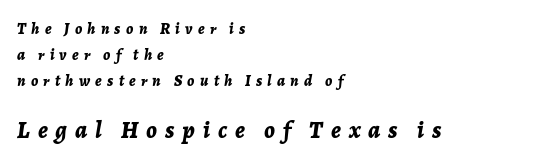
{"italic": "yes", "lean": "right", "slant_degrees": 7, "bold": "yes", "underline": "no", "align": "left", "line_spacing": "normal", "line_spacing_ratio": 1.61, "letter_spacing": "wide", "letter_spacing_em": 0.33, "larger_block": "second", "size_ratio": 1.5, "glyph_px": 24}
